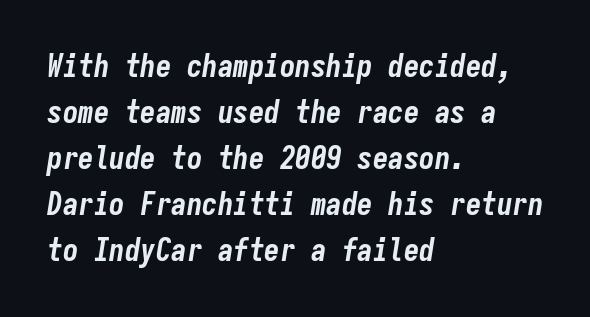
Q: Is the text bold? A: Yes.
Q: Is the text italic (slanted)? A: Yes, it leans right by about 9 degrees.
Q: Is the text underlined? A: No.
Q: How is the paragraph aligned? A: Left-aligned.
Q: Is the spacing between letters normal or unusually wide? A: Normal.
Q: Is the spacing between lines tight, normal or loose? A: Normal.
Q: Width (condensed, normal, or wide)? A: Condensed.
Q: Stroke contrast? A: Low.
Q: x-height? A: Medium.
Q: Monospaced? A: Yes.
